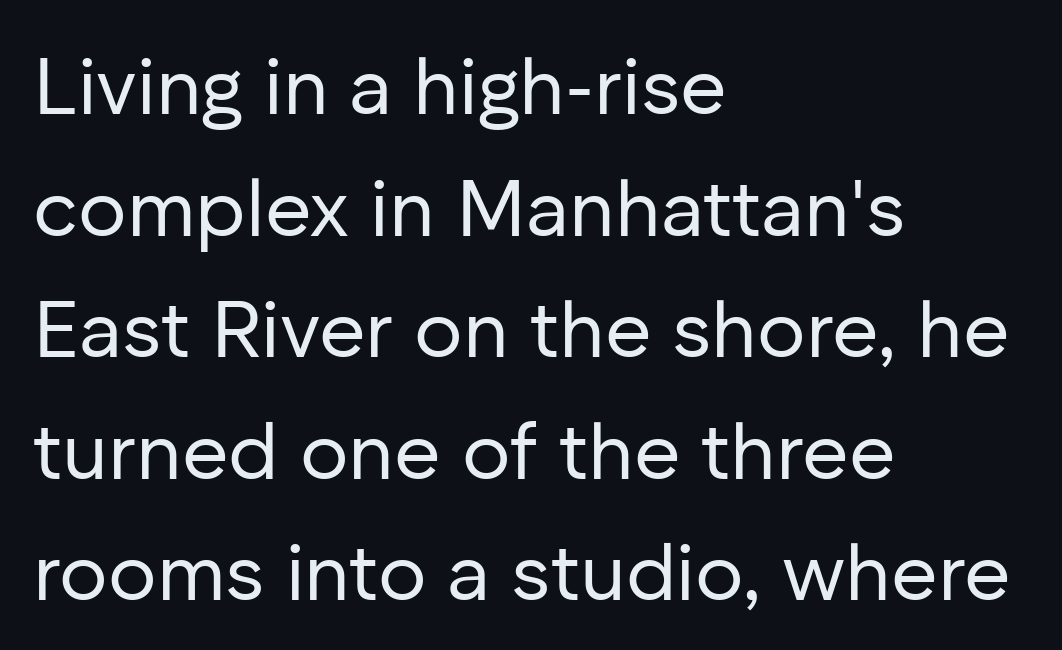
Q: Is the text bold? A: No.
Q: Is the text italic (slanted)? A: No, it is upright.
Q: Is the typeface a serif or a sans-serif typeface? A: Sans-serif.
Q: Is the text underlined? A: No.
Q: How is the paragraph aligned? A: Left-aligned.
Q: Is the spacing between letters normal or unusually wide? A: Normal.
Q: Is the spacing between lines tight, normal or loose? A: Normal.
Q: Width (condensed, normal, or wide)? A: Normal.
Q: Stroke contrast? A: Low.
Q: x-height? A: Medium.
Q: Monospaced? A: No.
